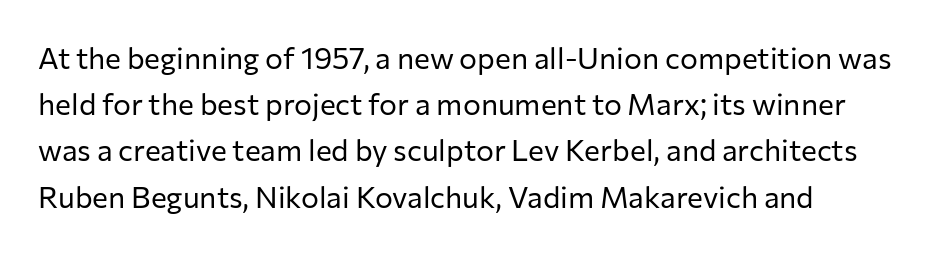
Q: Is the text bold? A: No.
Q: Is the text italic (slanted)? A: No, it is upright.
Q: Is the typeface a serif or a sans-serif typeface? A: Sans-serif.
Q: Is the text underlined? A: No.
Q: How is the paragraph aligned? A: Left-aligned.
Q: Is the spacing between letters normal or unusually wide? A: Normal.
Q: Is the spacing between lines tight, normal or loose? A: Normal.
Q: Width (condensed, normal, or wide)? A: Normal.
Q: Stroke contrast? A: Low.
Q: x-height? A: Medium.
Q: Monospaced? A: No.
